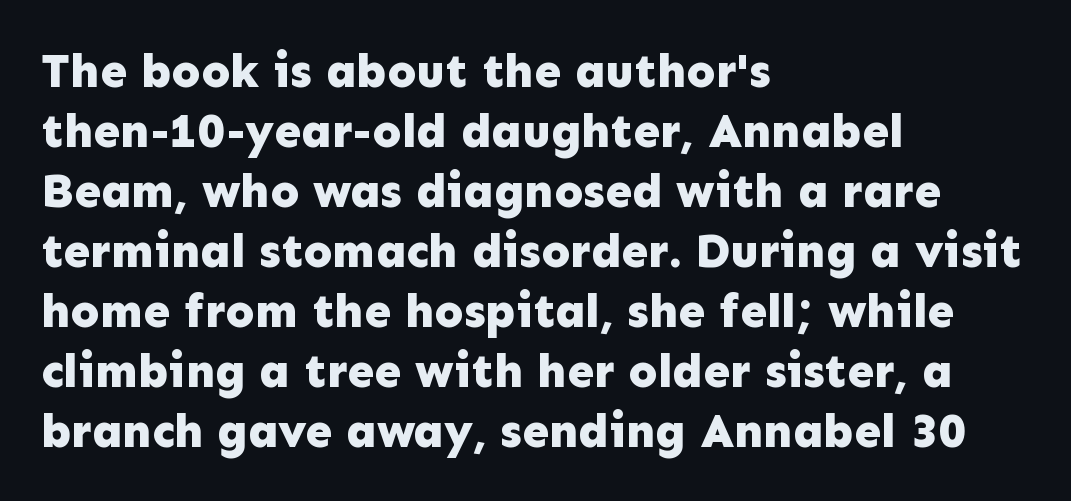
{"serif": "no", "italic": "no", "bold": "yes", "weight": "bold", "width": "normal", "stroke_contrast": "low", "x_height": "medium", "monospaced": "no", "underline": "no", "align": "left", "line_spacing": "normal", "line_spacing_ratio": 1.25, "letter_spacing": "normal", "letter_spacing_em": 0.0, "glyph_px": 48}
